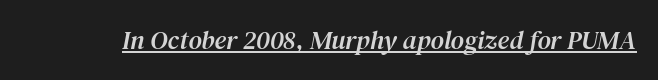
The image shows 26 px text type, italic (leaning right); set normal letter spacing, underlined.
